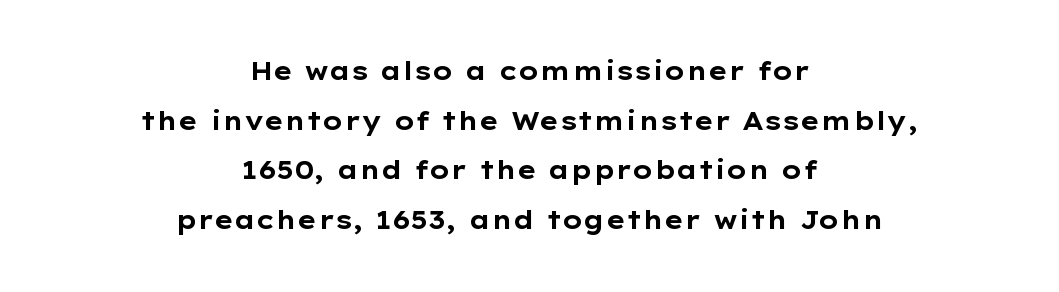
The image shows 25 px bold type, upright; set centered, loose line spacing (1.99x), normal letter spacing, not underlined.
